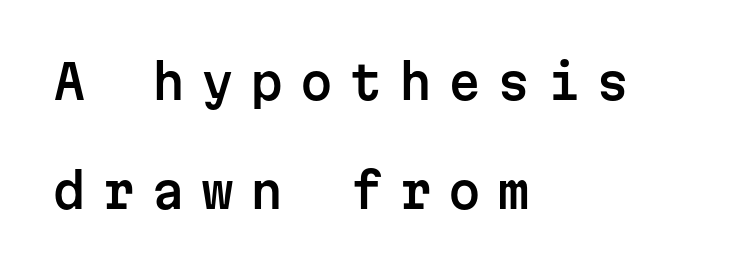
{"serif": "no", "italic": "no", "width": "normal", "stroke_contrast": "low", "x_height": "medium", "monospaced": "yes", "underline": "no", "align": "left", "line_spacing": "loose", "line_spacing_ratio": 2.31, "letter_spacing": "wide", "letter_spacing_em": 0.35, "glyph_px": 47}
